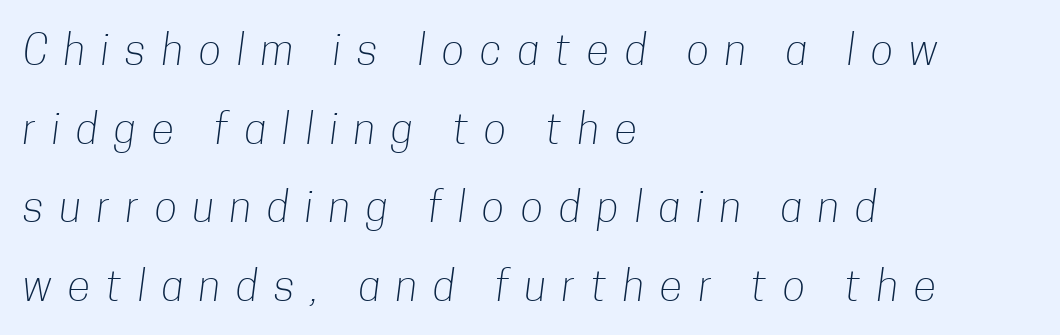
The letterforms stand isolated, each surrounded by extra space. No extra ink here — the face is not bold. These lines are composed in type without serifs. Underline: absent.
